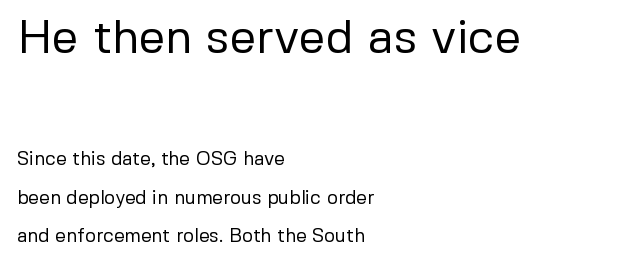
The image shows 47 px regular-weight sans-serif type, upright; set left-aligned, loose line spacing (2.03x), normal letter spacing, not underlined; the first (top) block is 2.47x larger; low stroke contrast and a medium x-height.
